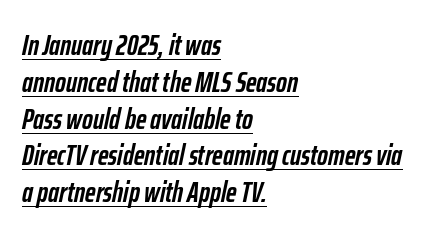
Q: Is the text bold? A: Yes.
Q: Is the text italic (slanted)? A: Yes, it leans right by about 12 degrees.
Q: Is the text underlined? A: Yes.
Q: How is the paragraph aligned? A: Left-aligned.
Q: Is the spacing between letters normal or unusually wide? A: Normal.
Q: Is the spacing between lines tight, normal or loose? A: Normal.
Q: Width (condensed, normal, or wide)? A: Condensed.
Q: Stroke contrast? A: Low.
Q: x-height? A: Medium.
Q: Monospaced? A: No.
